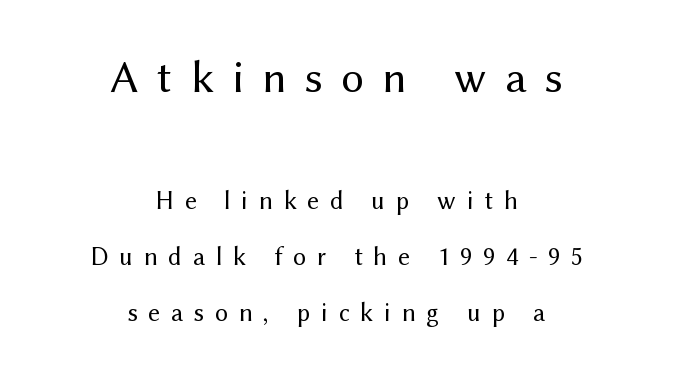
The image shows 45 px regular-weight sans-serif type, upright; set centered, loose line spacing (2.17x), unusually wide letter spacing (+0.41 em), not underlined; the first (top) block is 1.73x larger; medium stroke contrast and a medium x-height.
